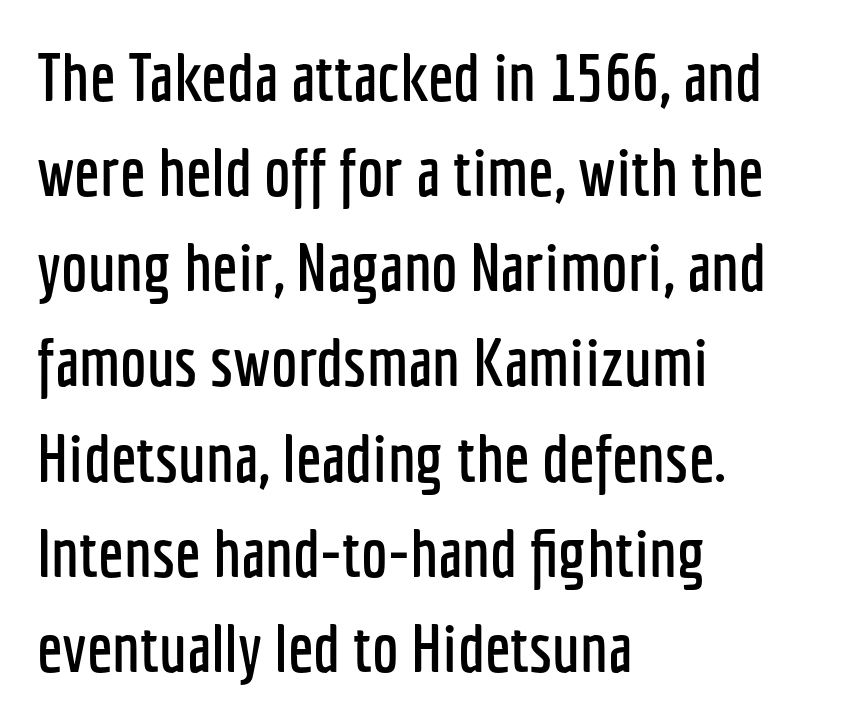
The image shows 67 px condensed sans-serif type, upright; set left-aligned, normal line spacing (1.42x), normal letter spacing, not underlined; low stroke contrast and a medium x-height.
